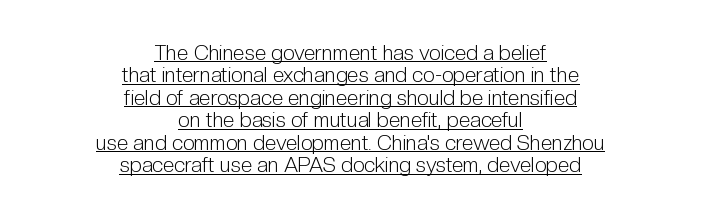
The image shows 21 px text type, upright; set centered, tight line spacing (1.07x), normal letter spacing, underlined.
